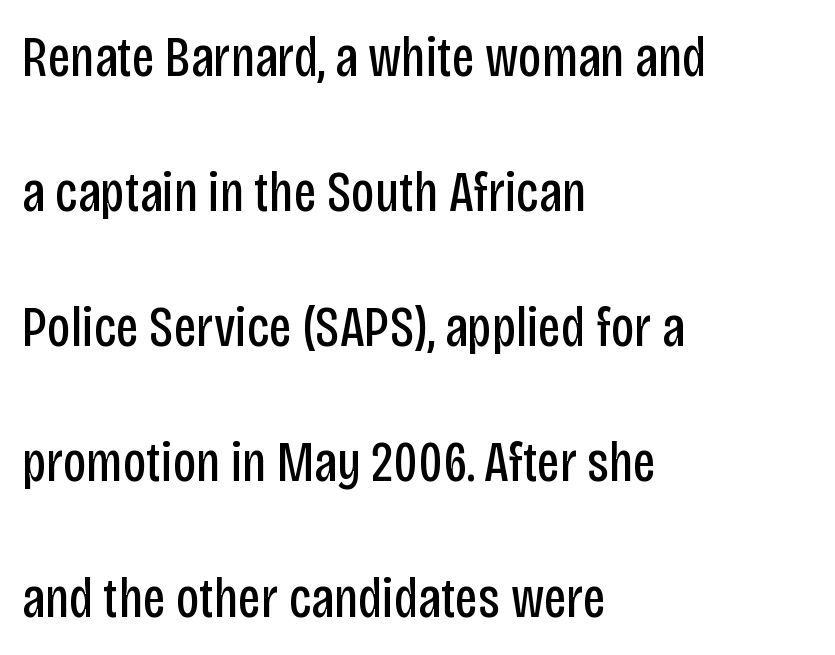
Q: Is the text bold? A: No.
Q: Is the text italic (slanted)? A: No, it is upright.
Q: Is the typeface a serif or a sans-serif typeface? A: Sans-serif.
Q: Is the text underlined? A: No.
Q: How is the paragraph aligned? A: Left-aligned.
Q: Is the spacing between letters normal or unusually wide? A: Normal.
Q: Is the spacing between lines tight, normal or loose? A: Loose.
Q: Width (condensed, normal, or wide)? A: Condensed.
Q: Stroke contrast? A: Low.
Q: x-height? A: Large.
Q: Monospaced? A: No.
